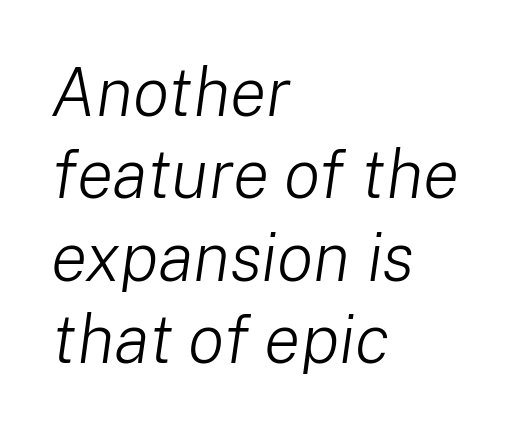
The letterforms sit at book weight or below. The passage shown is not underscored anywhere. Is the block centered? No — it sits flush against the left margin. This sample has the flowing, uneven cadence of proportional lettering. Default kerning and tracking; the words read as compact shapes.
